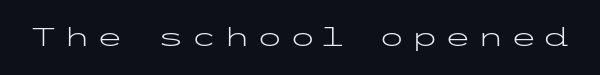
Q: Is the text bold? A: No.
Q: Is the text italic (slanted)? A: No, it is upright.
Q: Is the text underlined? A: No.
Q: Is the spacing between letters normal or unusually wide? A: Unusually wide.
